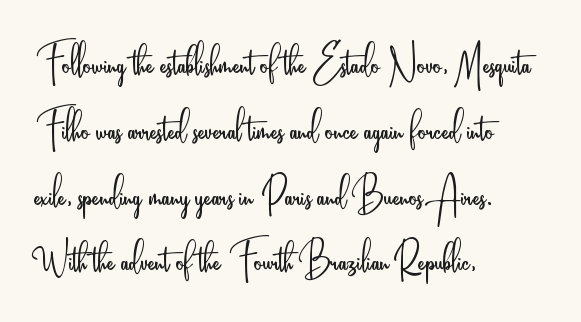
The image shows 51 px light, condensed sans-serif type; set left-aligned, normal line spacing (1.29x), normal letter spacing, not underlined; low stroke contrast and a small x-height.
